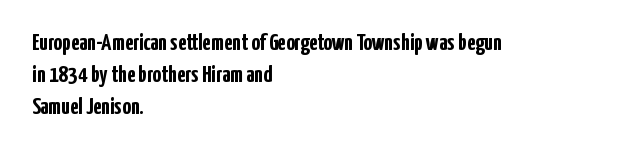
The image shows 24 px bold type, upright; set left-aligned, normal line spacing (1.34x), normal letter spacing, not underlined.
